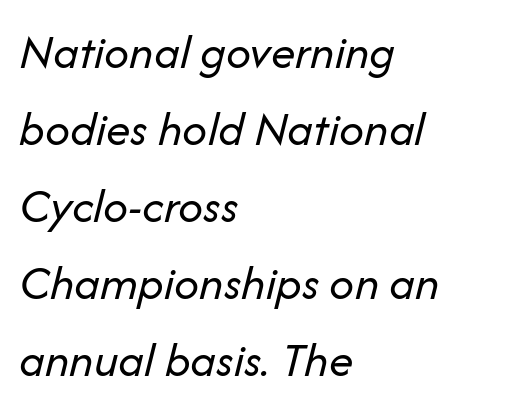
Q: Is the text bold? A: No.
Q: Is the text italic (slanted)? A: Yes, it leans right by about 14 degrees.
Q: Is the text underlined? A: No.
Q: How is the paragraph aligned? A: Left-aligned.
Q: Is the spacing between letters normal or unusually wide? A: Normal.
Q: Is the spacing between lines tight, normal or loose? A: Normal.
Q: Width (condensed, normal, or wide)? A: Normal.
Q: Stroke contrast? A: Low.
Q: x-height? A: Medium.
Q: Monospaced? A: No.
